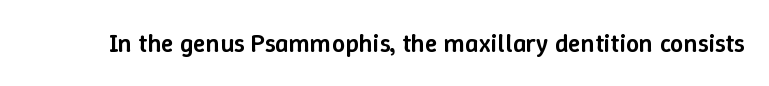
Ascenders rise straight up at ninety degrees. The typesetting leans somewhat heavy: a semibold. Observe the ordinary spacing: letters are neighbours, not strangers. Only glyphs here, with clear space below each row.
